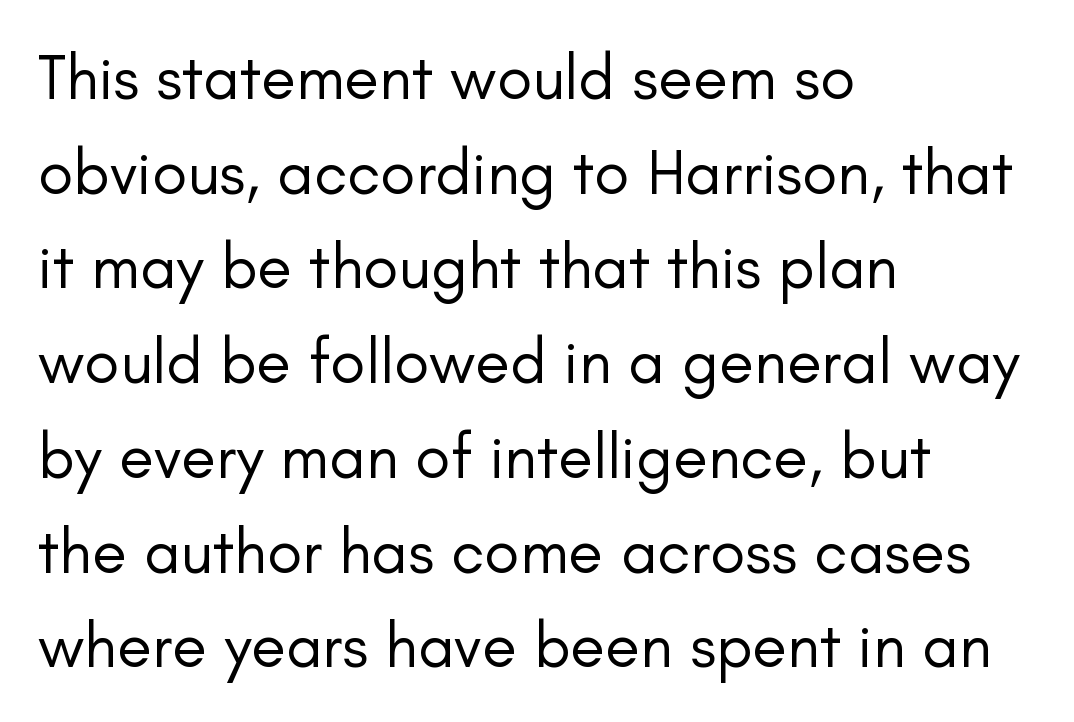
Q: Is the text bold? A: No.
Q: Is the text italic (slanted)? A: No, it is upright.
Q: Is the typeface a serif or a sans-serif typeface? A: Sans-serif.
Q: Is the text underlined? A: No.
Q: How is the paragraph aligned? A: Left-aligned.
Q: Is the spacing between letters normal or unusually wide? A: Normal.
Q: Is the spacing between lines tight, normal or loose? A: Normal.
Q: Width (condensed, normal, or wide)? A: Normal.
Q: Stroke contrast? A: Low.
Q: x-height? A: Small.
Q: Monospaced? A: No.
